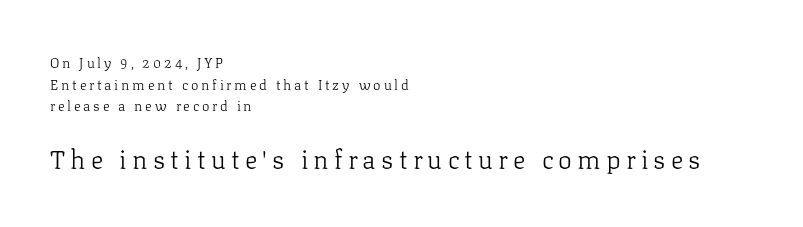
Baseline-to-baseline distance is the conventional proportion of letter height. The foot of each line stays bare and open. The more generous point size was reserved for the lower chunk. The passage is arranged the way most books set body copy — flush left. In terms of letterspacing, this is a distinctly airy, spread setting.
